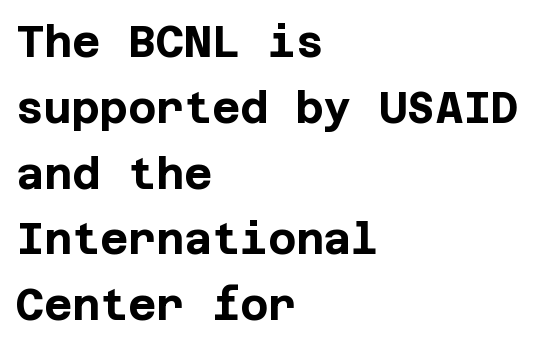
The image shows 43 px bold sans-serif type, upright; set left-aligned, normal line spacing (1.53x), normal letter spacing, not underlined; low stroke contrast and a large x-height.
